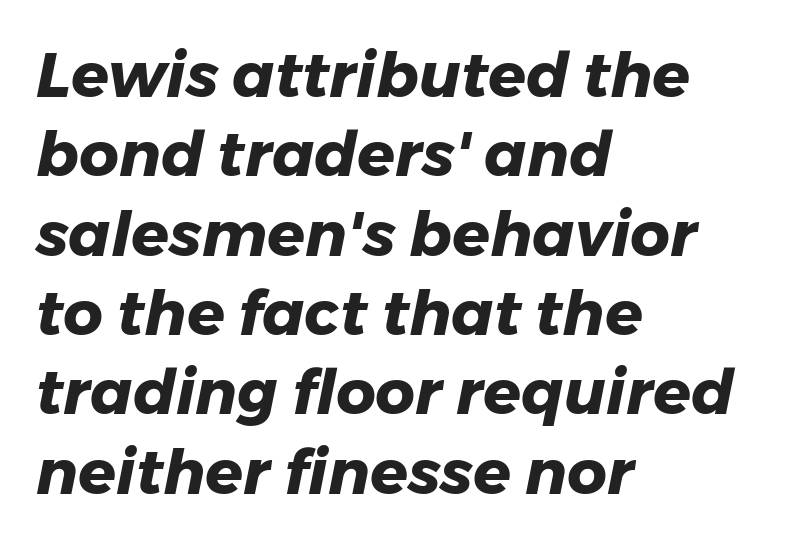
The image shows 62 px heavy type, italic (leaning right); set left-aligned, normal line spacing (1.28x), normal letter spacing, not underlined; low stroke contrast and a medium x-height.
